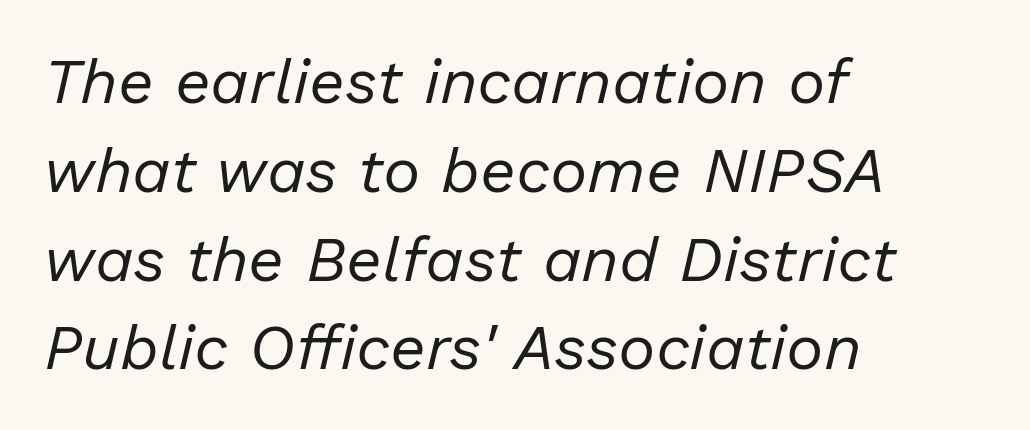
The image shows 63 px regular-weight type, italic (leaning right); set left-aligned, normal line spacing (1.41x), normal letter spacing, not underlined; low stroke contrast and a medium x-height.
